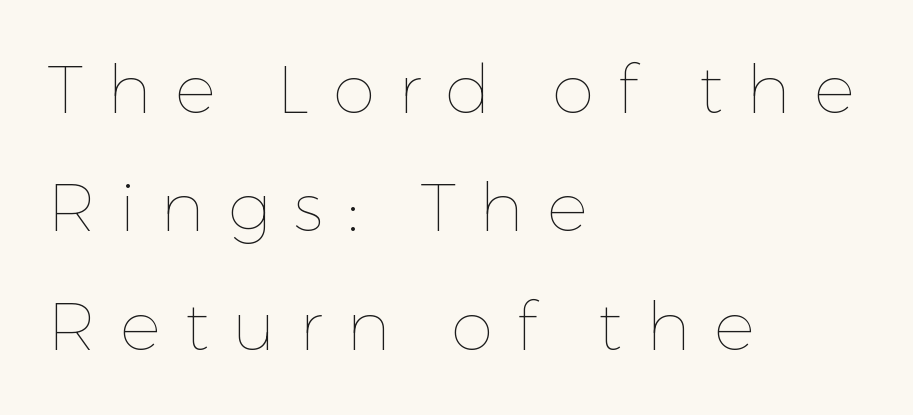
{"italic": "no", "bold": "no", "weight": "thin", "width": "normal", "stroke_contrast": "low", "x_height": "medium", "monospaced": "no", "underline": "no", "align": "left", "line_spacing_ratio": 1.74, "letter_spacing": "wide", "letter_spacing_em": 0.35, "glyph_px": 68}
